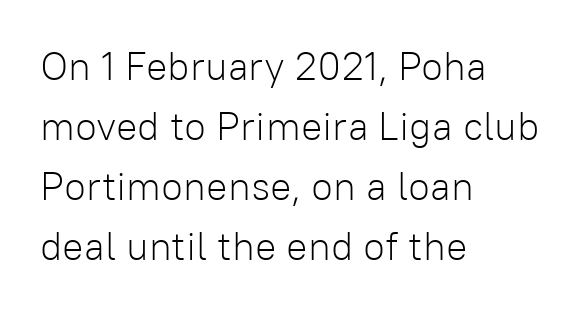
The image shows 40 px light sans-serif type, upright; set left-aligned, normal line spacing (1.5x), normal letter spacing, not underlined; low stroke contrast and a medium x-height.
